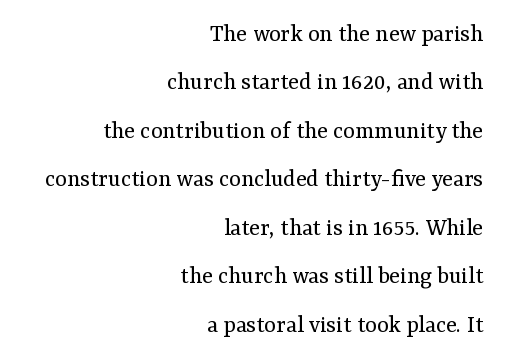
Q: Is the text bold? A: No.
Q: Is the text italic (slanted)? A: No, it is upright.
Q: Is the text underlined? A: No.
Q: How is the paragraph aligned? A: Right-aligned.
Q: Is the spacing between letters normal or unusually wide? A: Normal.
Q: Is the spacing between lines tight, normal or loose? A: Loose.
